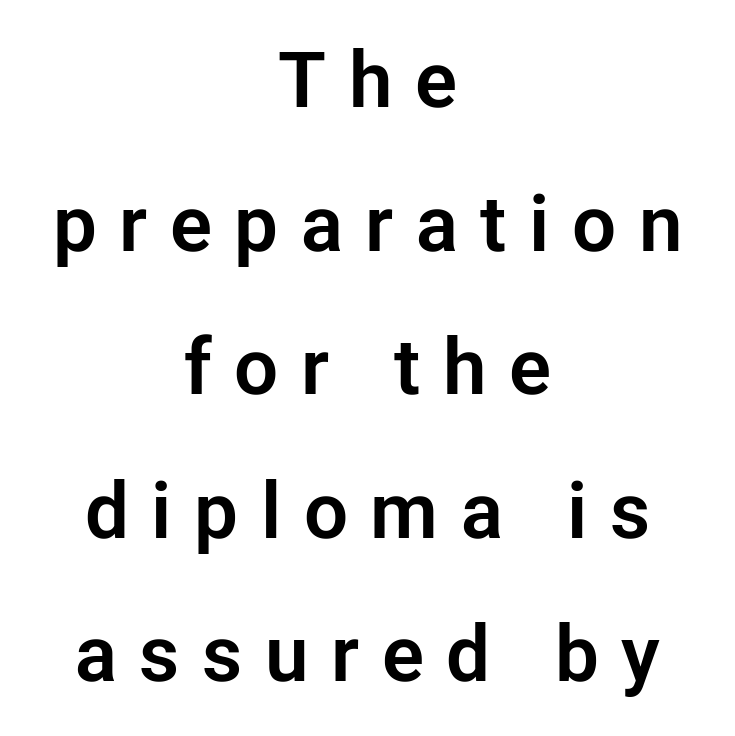
{"serif": "no", "italic": "no", "width": "normal", "stroke_contrast": "low", "x_height": "medium", "monospaced": "no", "underline": "no", "align": "center", "line_spacing_ratio": 1.84, "letter_spacing": "wide", "letter_spacing_em": 0.29, "glyph_px": 78}
